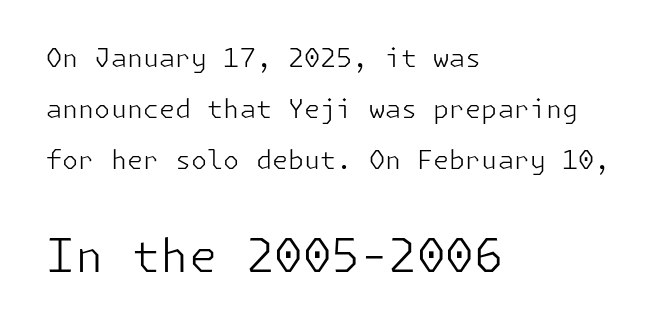
The image shows 46 px light sans-serif type, upright; set left-aligned, loose line spacing (1.96x), normal letter spacing, not underlined; the second (bottom) block is 1.77x larger; low stroke contrast and a medium x-height.
